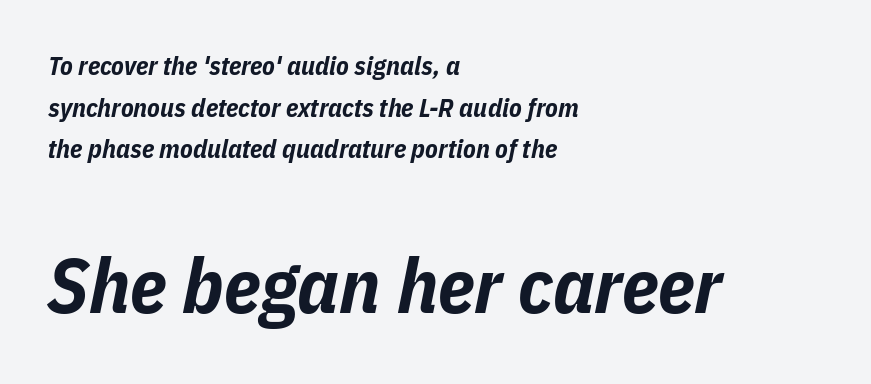
The image shows 77 px bold, condensed type, italic (leaning right); set left-aligned, normal line spacing (1.6x), normal letter spacing, not underlined; the second (bottom) block is 2.96x larger; low stroke contrast and a medium x-height.
